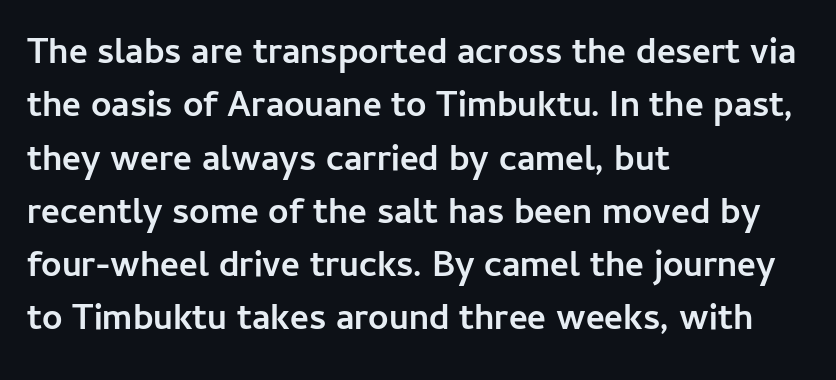
Short and long lines alike share a common starting point at left. Quick note: interline space is typical. This is roman type, the default non-slanted kind. The glyphs in this specimen are sans serif. Do the characters align in a grid? No, the font is proportional.
